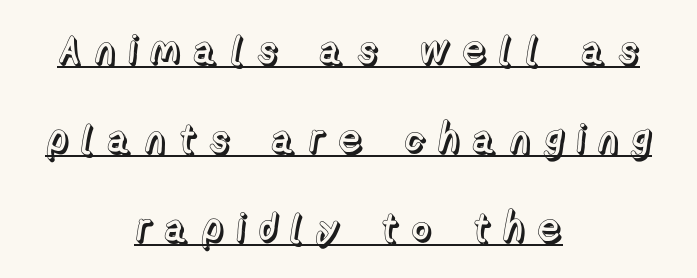
The setting favours the middle, as headings and verse often do. A baseline rule has been typeset under these characters. These lines stand farther apart than default settings would place them. Honestly, the letter spacing is so wide it's the main thing you notice. Character widths vary here, with narrow letters taking less room than wide ones.
